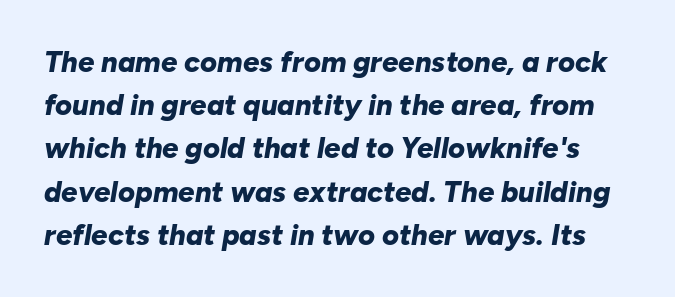
Q: Is the text bold? A: Yes.
Q: Is the text italic (slanted)? A: Yes, it leans right by about 10 degrees.
Q: Is the text underlined? A: No.
Q: Is the spacing between letters normal or unusually wide? A: Normal.
Q: Is the spacing between lines tight, normal or loose? A: Normal.
Q: Width (condensed, normal, or wide)? A: Normal.
Q: Stroke contrast? A: Low.
Q: x-height? A: Medium.
Q: Monospaced? A: No.
